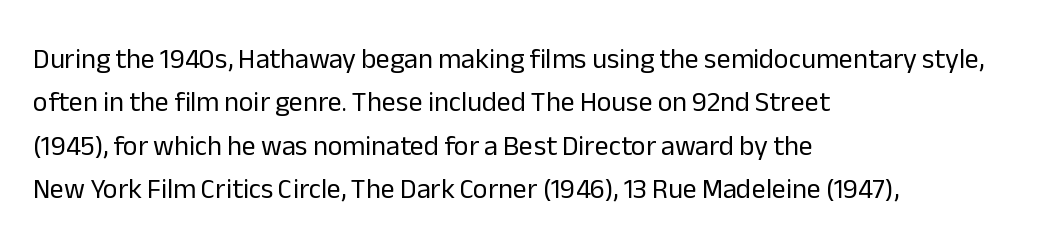
The characters are drawn with everyday or finer stroke widths. Teacher's note: observe the even left margin — that is flush-left alignment. Horizontal bands of white between lines are of average thickness. Unlike italic type, these characters show no tilt at all. Words float on clear page, feet unadorned. These lines are rendered in a variable-pitch font.
